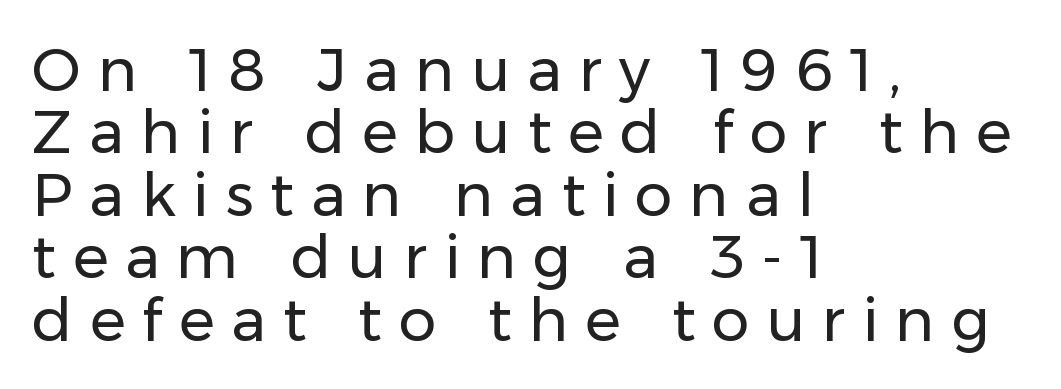
Q: Is the text bold? A: No.
Q: Is the text italic (slanted)? A: No, it is upright.
Q: Is the typeface a serif or a sans-serif typeface? A: Sans-serif.
Q: Is the text underlined? A: No.
Q: How is the paragraph aligned? A: Left-aligned.
Q: Is the spacing between letters normal or unusually wide? A: Unusually wide.
Q: Is the spacing between lines tight, normal or loose? A: Tight.
Q: Width (condensed, normal, or wide)? A: Normal.
Q: Stroke contrast? A: Low.
Q: x-height? A: Medium.
Q: Monospaced? A: No.
